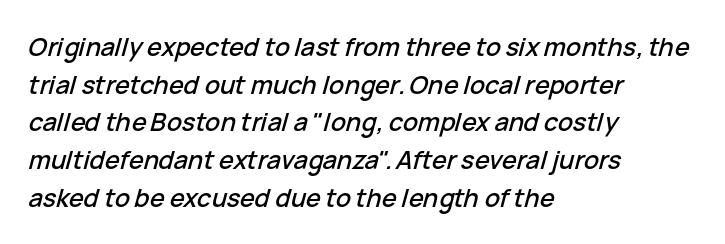
Q: Is the text italic (slanted)? A: Yes, it leans right by about 15 degrees.
Q: Is the text underlined? A: No.
Q: How is the paragraph aligned? A: Left-aligned.
Q: Is the spacing between letters normal or unusually wide? A: Normal.
Q: Is the spacing between lines tight, normal or loose? A: Normal.
